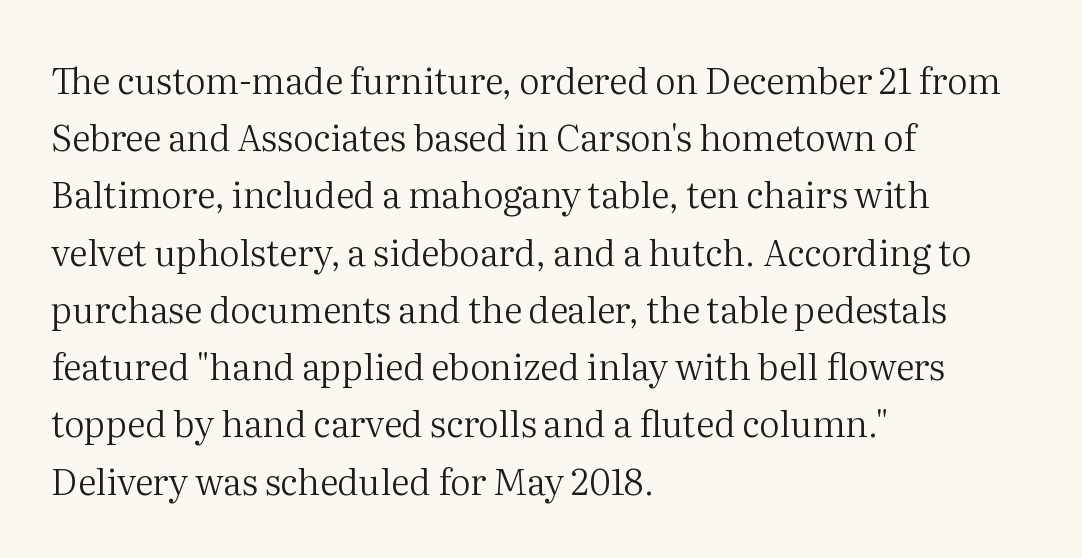
The image shows 36 px regular-weight serif type, upright; set left-aligned, normal line spacing (1.59x), normal letter spacing, not underlined; medium stroke contrast and a medium x-height.
